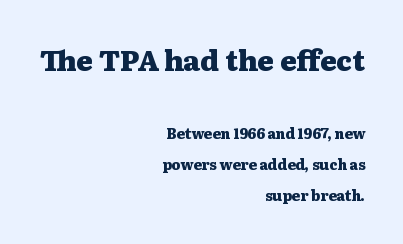
The image shows 28 px heavy, wide serif type, upright; set right-aligned, loose line spacing (2.2x), normal letter spacing, not underlined; the first (top) block is 2.0x larger; medium stroke contrast and a medium x-height.
